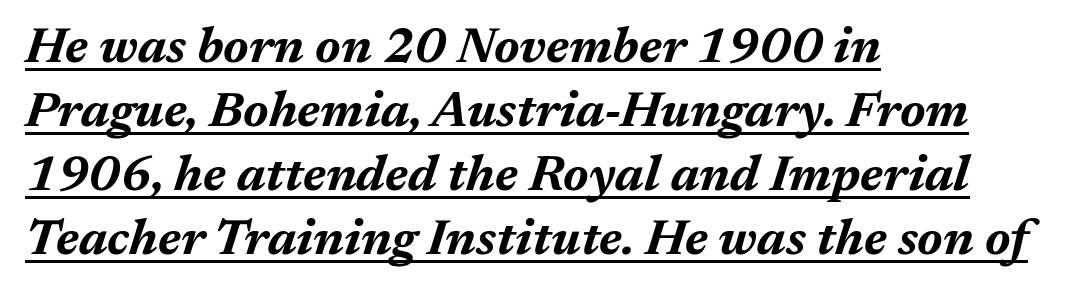
The image shows 50 px bold type, italic (leaning right); set left-aligned, normal line spacing (1.28x), normal letter spacing, underlined; medium stroke contrast and a medium x-height.
